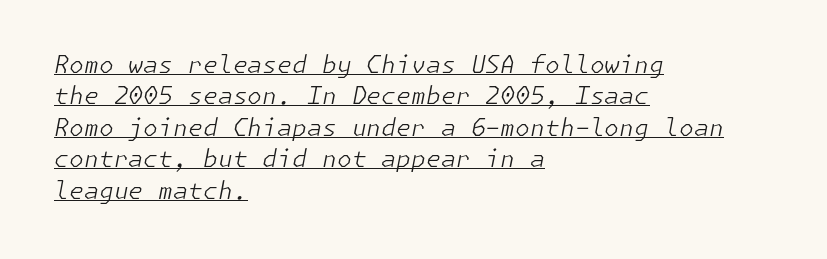
{"italic": "yes", "lean": "right", "slant_degrees": 11, "bold": "no", "underline": "yes", "align": "left", "line_spacing": "normal", "line_spacing_ratio": 1.31, "letter_spacing": "normal", "letter_spacing_em": 0.0, "glyph_px": 24}
